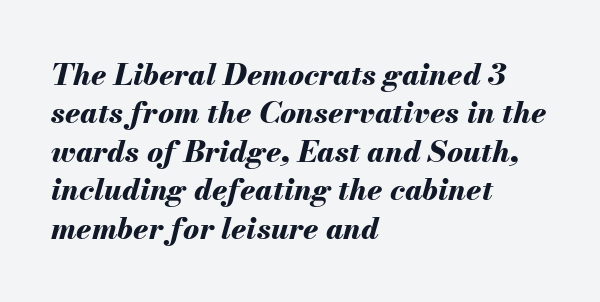
{"italic": "yes", "lean": "right", "slant_degrees": 13, "bold": "yes", "weight": "bold", "width": "normal", "stroke_contrast": "medium", "x_height": "small", "monospaced": "no", "underline": "no", "align": "left", "line_spacing": "normal", "line_spacing_ratio": 1.28, "letter_spacing": "normal", "letter_spacing_em": 0.0, "glyph_px": 30}
